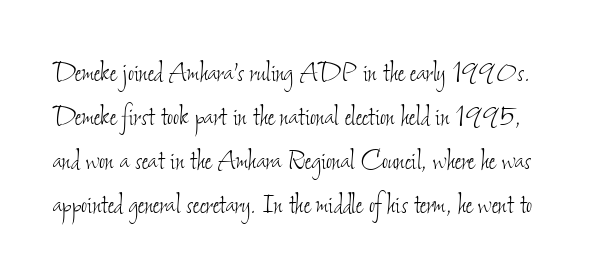
The image shows 33 px thin, condensed type; set normal line spacing (1.33x), normal letter spacing, not underlined; low stroke contrast and a small x-height.
